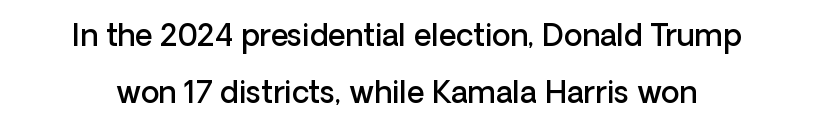
Q: Is the text bold? A: Semi-bold.
Q: Is the text italic (slanted)? A: No, it is upright.
Q: Is the typeface a serif or a sans-serif typeface? A: Sans-serif.
Q: Is the text underlined? A: No.
Q: Is the spacing between letters normal or unusually wide? A: Normal.
Q: Width (condensed, normal, or wide)? A: Normal.
Q: Stroke contrast? A: Low.
Q: x-height? A: Medium.
Q: Monospaced? A: No.
